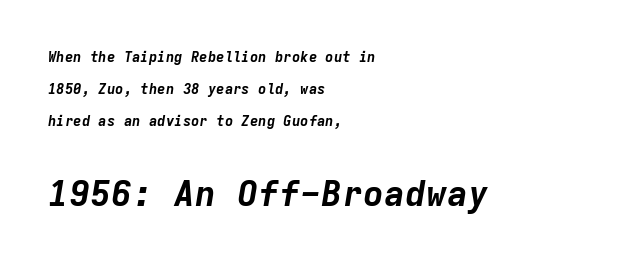
Q: Is the text bold? A: Yes.
Q: Is the text italic (slanted)? A: Yes, it leans right by about 9 degrees.
Q: Is the text underlined? A: No.
Q: How is the paragraph aligned? A: Left-aligned.
Q: Is the spacing between letters normal or unusually wide? A: Normal.
Q: Is the spacing between lines tight, normal or loose? A: Loose.
Q: Which block of text is set in a larger size, the first (top) or the second (bottom)? A: The second (bottom) one.
Q: Width (condensed, normal, or wide)? A: Normal.
Q: Stroke contrast? A: Low.
Q: x-height? A: Medium.
Q: Monospaced? A: Yes.
